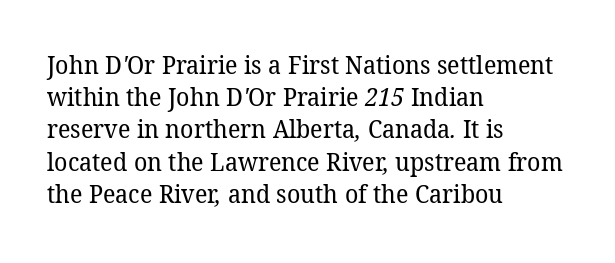
Q: Is the text bold? A: No.
Q: Is the text underlined? A: No.
Q: How is the paragraph aligned? A: Left-aligned.
Q: Is the spacing between letters normal or unusually wide? A: Normal.
Q: Is the spacing between lines tight, normal or loose? A: Normal.
